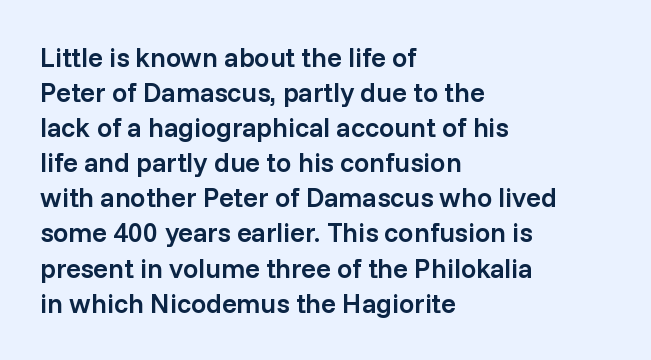
{"italic": "no", "bold": "semi", "underline": "no", "align": "left", "line_spacing": "normal", "line_spacing_ratio": 1.3, "letter_spacing": "normal", "letter_spacing_em": 0.0, "glyph_px": 27}
